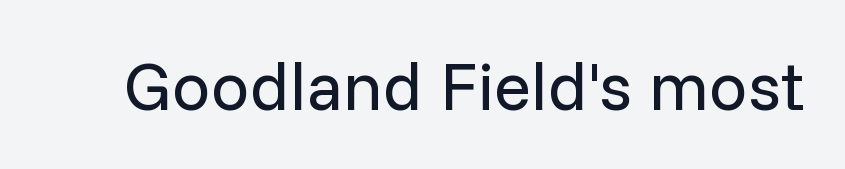
Q: Is the text bold? A: No.
Q: Is the text italic (slanted)? A: No, it is upright.
Q: Is the typeface a serif or a sans-serif typeface? A: Sans-serif.
Q: Is the text underlined? A: No.
Q: Is the spacing between letters normal or unusually wide? A: Normal.
Q: Width (condensed, normal, or wide)? A: Normal.
Q: Stroke contrast? A: Low.
Q: x-height? A: Medium.
Q: Monospaced? A: No.
